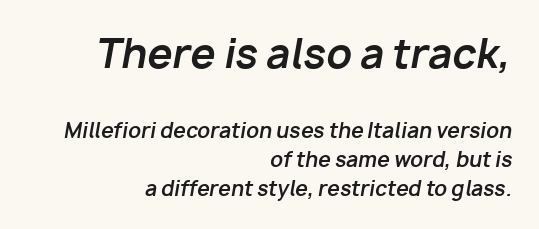
Q: Is the text bold? A: Yes.
Q: Is the text italic (slanted)? A: Yes, it leans right by about 10 degrees.
Q: Is the text underlined? A: No.
Q: How is the paragraph aligned? A: Right-aligned.
Q: Is the spacing between letters normal or unusually wide? A: Normal.
Q: Is the spacing between lines tight, normal or loose? A: Normal.
Q: Which block of text is set in a larger size, the first (top) or the second (bottom)? A: The first (top) one.
Q: Width (condensed, normal, or wide)? A: Normal.
Q: Stroke contrast? A: Low.
Q: x-height? A: Medium.
Q: Monospaced? A: No.
